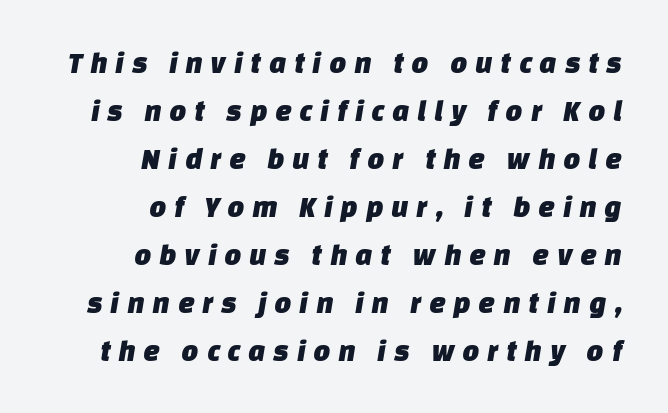
Q: Is the typeface a serif or a sans-serif typeface? A: Sans-serif.
Q: Is the text underlined? A: No.
Q: How is the paragraph aligned? A: Right-aligned.
Q: Is the spacing between letters normal or unusually wide? A: Unusually wide.
Q: Is the spacing between lines tight, normal or loose? A: Normal.
Q: Width (condensed, normal, or wide)? A: Normal.
Q: Stroke contrast? A: Low.
Q: x-height? A: Large.
Q: Monospaced? A: No.
